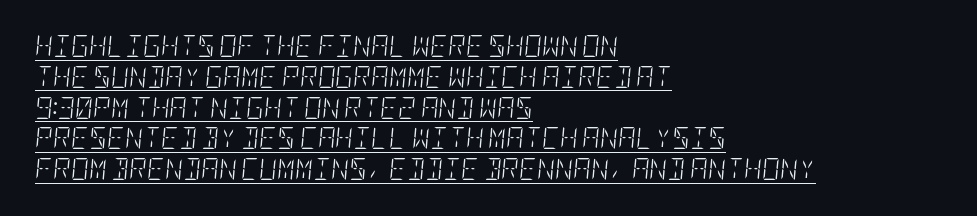
{"italic": "yes", "lean": "right", "slant_degrees": 5, "bold": "no", "underline": "yes", "align": "left", "line_spacing": "normal", "line_spacing_ratio": 1.4, "letter_spacing": "normal", "letter_spacing_em": 0.0, "glyph_px": 22}
